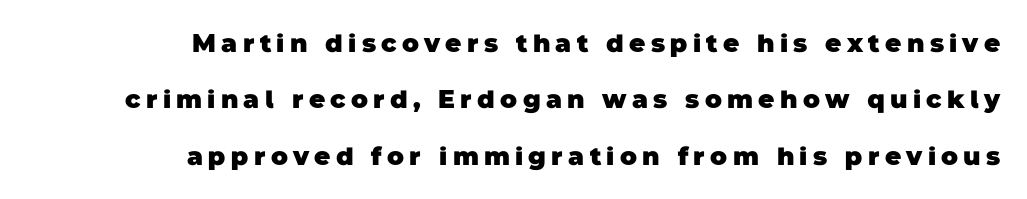
The image shows 25 px bold type; set right-aligned, loose line spacing (2.26x), unusually wide letter spacing (+0.21 em), not underlined.
